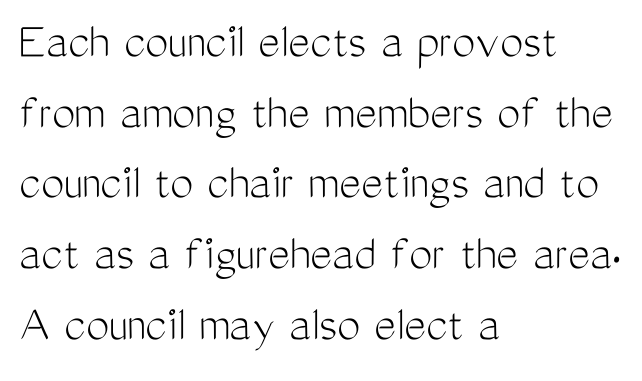
{"serif": "no", "italic": "no", "bold": "no", "weight": "light", "width": "condensed", "stroke_contrast": "medium", "x_height": "medium", "monospaced": "no", "underline": "no", "align": "left", "line_spacing": "normal", "line_spacing_ratio": 1.36, "letter_spacing": "normal", "letter_spacing_em": 0.0, "glyph_px": 52}
